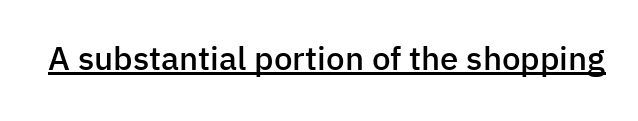
Q: Is the text bold? A: Semi-bold.
Q: Is the text italic (slanted)? A: No, it is upright.
Q: Is the typeface a serif or a sans-serif typeface? A: Sans-serif.
Q: Is the text underlined? A: Yes.
Q: Is the spacing between letters normal or unusually wide? A: Normal.
Q: Width (condensed, normal, or wide)? A: Normal.
Q: Stroke contrast? A: Low.
Q: x-height? A: Medium.
Q: Monospaced? A: No.
